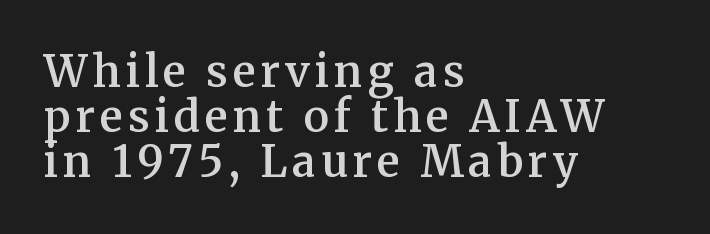
The image shows 43 px semibold serif type, upright; set left-aligned, tight line spacing (1.05x), not underlined; medium stroke contrast and a medium x-height.
